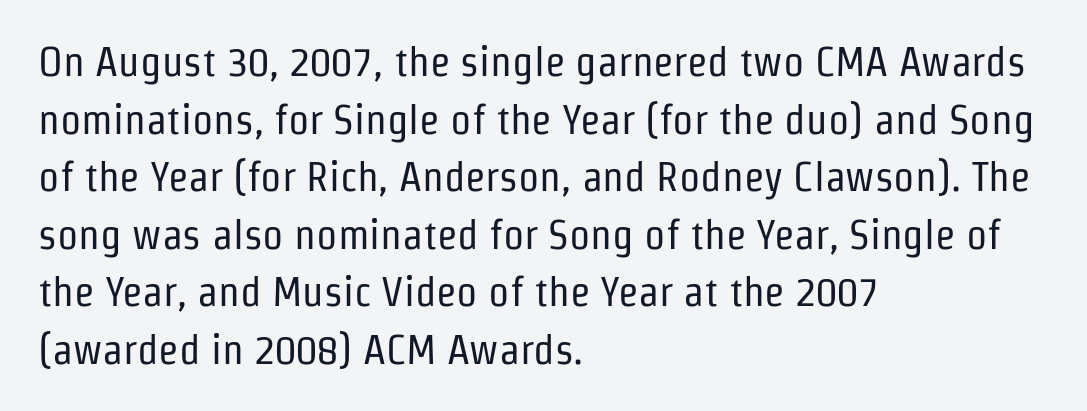
{"serif": "no", "italic": "no", "bold": "no", "weight": "regular", "width": "condensed", "stroke_contrast": "low", "x_height": "medium", "monospaced": "no", "underline": "no", "align": "left", "line_spacing": "normal", "line_spacing_ratio": 1.37, "letter_spacing": "normal", "letter_spacing_em": 0.0, "glyph_px": 42}
